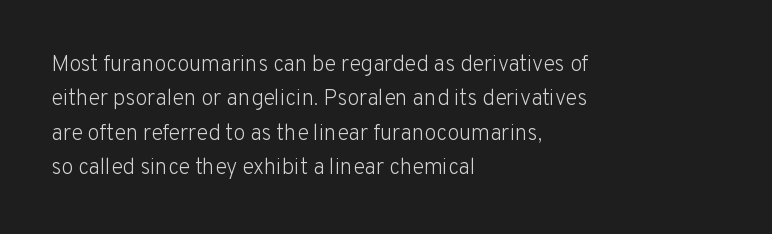
Q: Is the text bold? A: No.
Q: Is the text italic (slanted)? A: No, it is upright.
Q: Is the text underlined? A: No.
Q: How is the paragraph aligned? A: Left-aligned.
Q: Is the spacing between letters normal or unusually wide? A: Normal.
Q: Is the spacing between lines tight, normal or loose? A: Normal.
